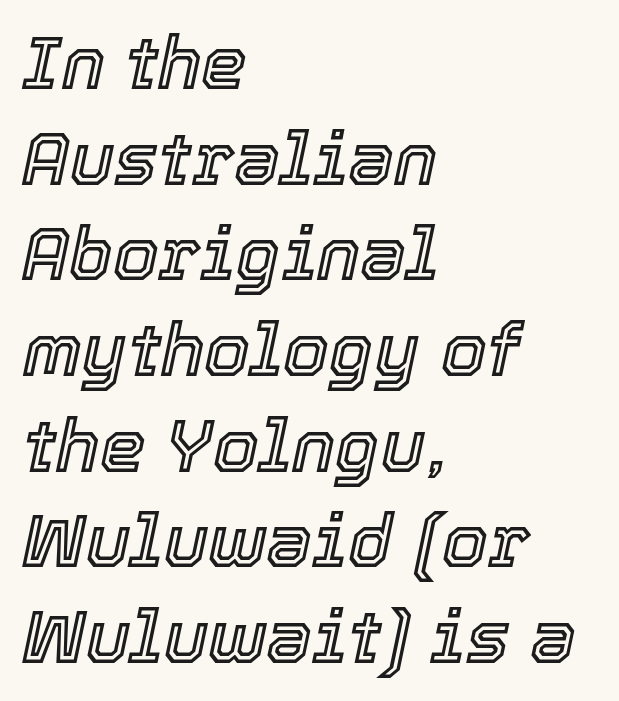
The image shows 73 px text type, italic (leaning right); set left-aligned, normal line spacing (1.31x), normal letter spacing, not underlined; a medium x-height.
